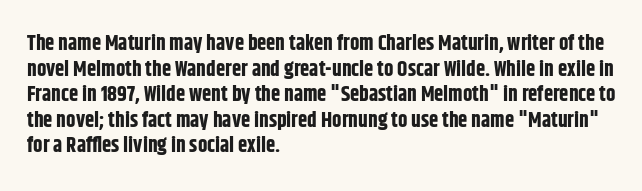
Is there any slant? The stems are plumb. The zone under the glyphs is completely vacant. Caption: bold face, heavy strokes. Each word holds together tightly as a unit, with standard inter-letter gaps. Does the copy run flush right? No — it runs flush left.
